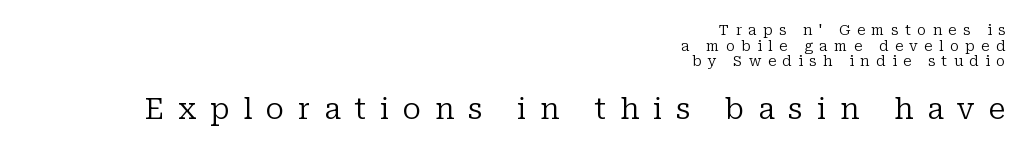
The image shows 29 px regular-weight serif type, upright; set right-aligned, tight line spacing (1.11x), unusually wide letter spacing (+0.47 em), not underlined; the second (bottom) block is 2.07x larger; low stroke contrast and a medium x-height.
